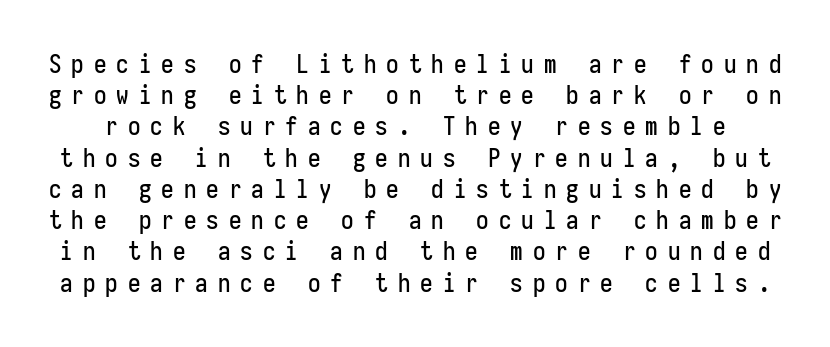
{"italic": "no", "underline": "no", "line_spacing": "normal", "line_spacing_ratio": 1.25, "letter_spacing": "wide", "letter_spacing_em": 0.4, "glyph_px": 25}
